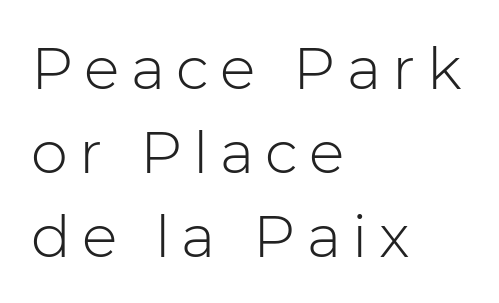
Line beginnings align vertically; line endings do not. The passage shown is not bold in any degree. Looks like regular typesetting: each glyph gets only the width it needs. The string is rendered with underlining switched off. Tall strokes in this sample are plumb rather than angled.
